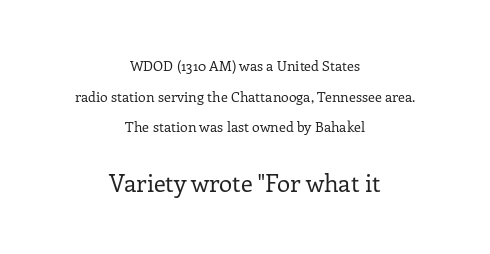
The typography opts for an upright posture over an oblique one. Stroke mass is kept to a normal reading level or below. You could fit nearly another row in the gap between these rows. The text block is weighted toward neither margin, spreading evenly from the middle. The glyphs are unaccompanied by any horizontal stroke below them. The type is set solid horizontally, with unmodified tracking.
